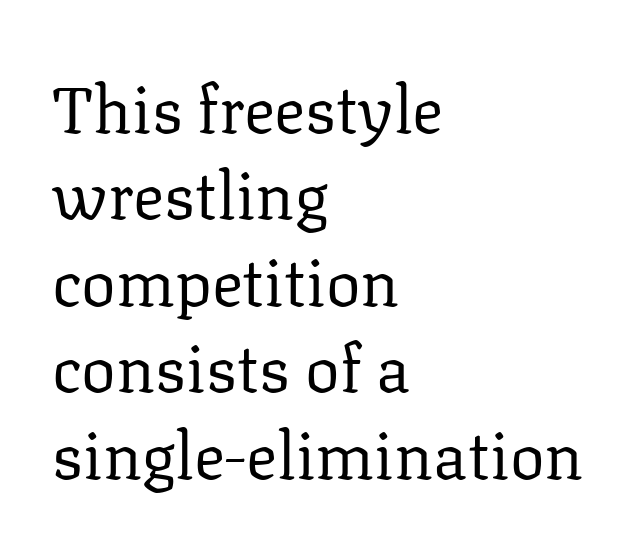
{"serif": "yes", "italic": "no", "bold": "no", "weight": "regular", "width": "normal", "stroke_contrast": "low", "x_height": "medium", "monospaced": "no", "underline": "no", "align": "left", "line_spacing": "normal", "line_spacing_ratio": 1.33, "letter_spacing": "normal", "letter_spacing_em": 0.0, "glyph_px": 65}
